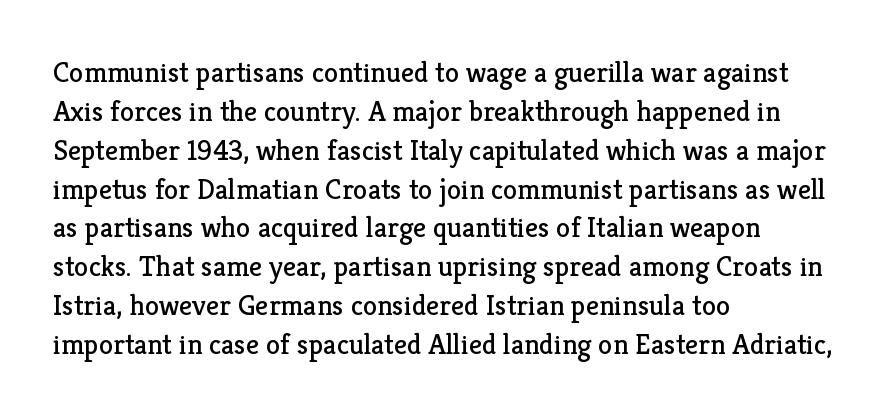
{"serif": "yes", "italic": "no", "bold": "no", "weight": "regular", "width": "normal", "stroke_contrast": "low", "x_height": "medium", "monospaced": "no", "underline": "no", "align": "left", "line_spacing": "normal", "line_spacing_ratio": 1.34, "letter_spacing": "normal", "letter_spacing_em": 0.0, "glyph_px": 29}
